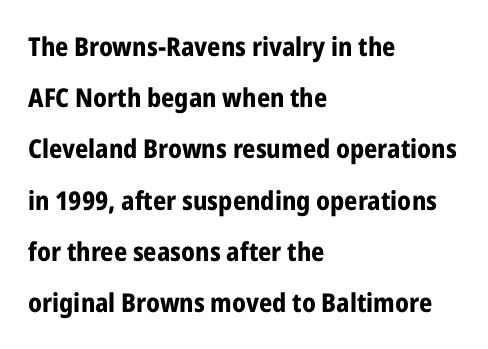
The image shows 26 px bold type, upright; set left-aligned, loose line spacing (1.97x), normal letter spacing, not underlined.
